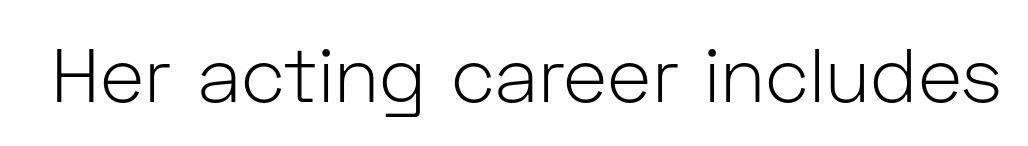
Q: Is the text bold? A: No.
Q: Is the text italic (slanted)? A: No, it is upright.
Q: Is the typeface a serif or a sans-serif typeface? A: Sans-serif.
Q: Is the text underlined? A: No.
Q: Is the spacing between letters normal or unusually wide? A: Normal.
Q: Width (condensed, normal, or wide)? A: Normal.
Q: Stroke contrast? A: Low.
Q: x-height? A: Medium.
Q: Monospaced? A: No.
